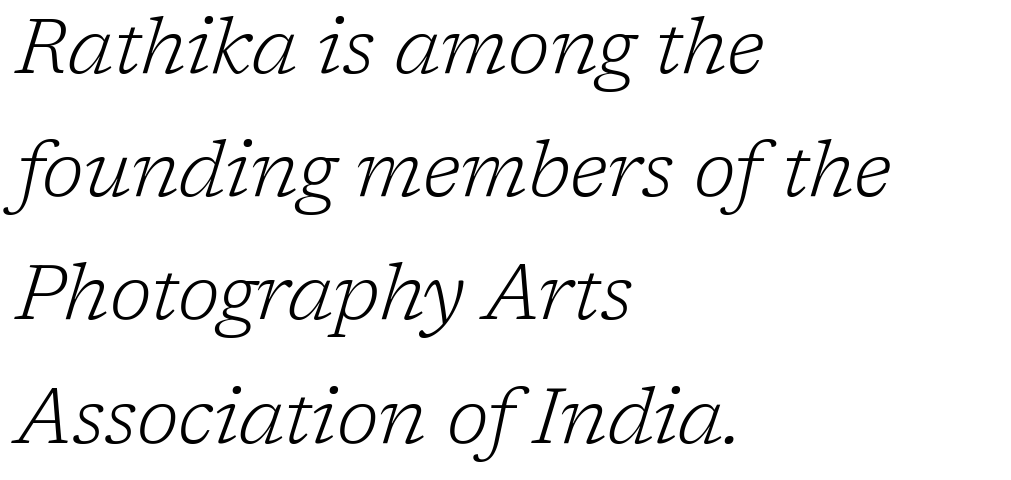
{"serif": "yes", "italic": "yes", "lean": "right", "slant_degrees": 17, "bold": "no", "weight": "light", "width": "normal", "stroke_contrast": "low", "x_height": "medium", "monospaced": "no", "underline": "no", "align": "left", "line_spacing": "normal", "line_spacing_ratio": 1.6, "letter_spacing": "normal", "letter_spacing_em": 0.0, "glyph_px": 77}
